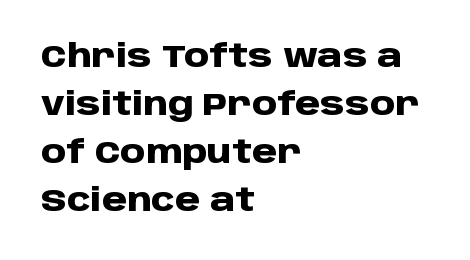
On the weight axis this lands at bold, roughly 700. Looks like regular typesetting: each glyph gets only the width it needs. Each letter's strokes conclude bluntly, with no projecting serifs. Successive baselines arrive at the customary interval. Compared with a centered layout, this one pins lines to the left instead. Just letters on the line, the space beneath them empty.
